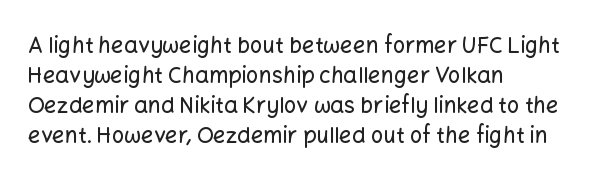
The image shows 22 px text type, upright; set left-aligned, normal line spacing (1.36x), normal letter spacing, not underlined.
